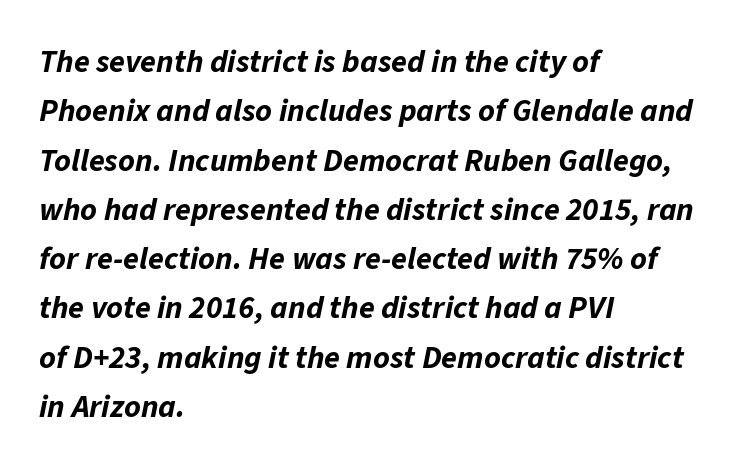
{"italic": "yes", "lean": "right", "slant_degrees": 11, "bold": "yes", "weight": "bold", "width": "normal", "stroke_contrast": "low", "x_height": "medium", "monospaced": "no", "underline": "no", "align": "left", "line_spacing": "normal", "line_spacing_ratio": 1.54, "letter_spacing": "normal", "letter_spacing_em": 0.0, "glyph_px": 32}
